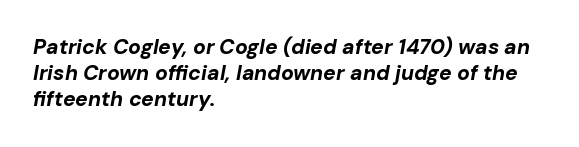
Q: Is the text bold? A: Yes.
Q: Is the text italic (slanted)? A: Yes, it leans right by about 10 degrees.
Q: Is the text underlined? A: No.
Q: How is the paragraph aligned? A: Left-aligned.
Q: Is the spacing between letters normal or unusually wide? A: Normal.
Q: Is the spacing between lines tight, normal or loose? A: Normal.
